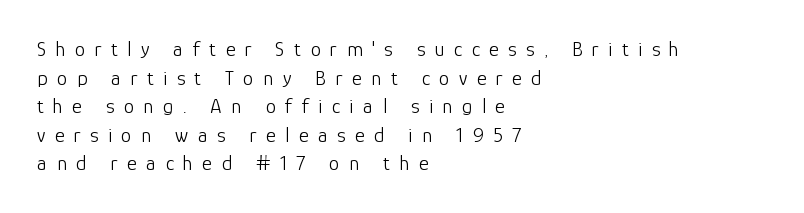
{"italic": "no", "bold": "no", "underline": "no", "align": "left", "line_spacing": "normal", "line_spacing_ratio": 1.36, "letter_spacing": "wide", "letter_spacing_em": 0.45, "glyph_px": 21}
